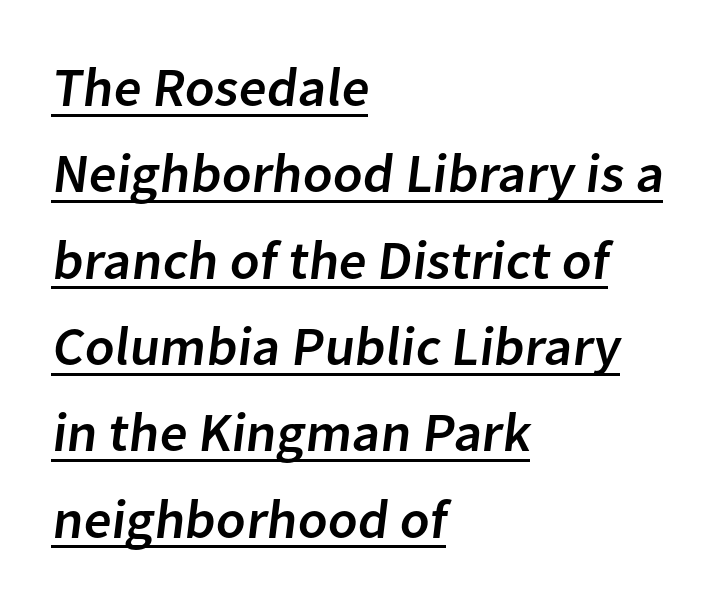
Q: Is the typeface a serif or a sans-serif typeface? A: Sans-serif.
Q: Is the text underlined? A: Yes.
Q: How is the paragraph aligned? A: Left-aligned.
Q: Is the spacing between letters normal or unusually wide? A: Normal.
Q: Is the spacing between lines tight, normal or loose? A: Normal.
Q: Width (condensed, normal, or wide)? A: Normal.
Q: Stroke contrast? A: Low.
Q: x-height? A: Medium.
Q: Monospaced? A: No.
